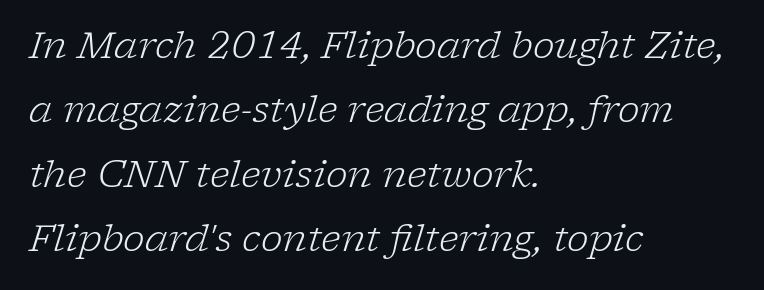
The image shows 37 px light serif type, italic (leaning right); set left-aligned, line spacing 1.74x, normal letter spacing, not underlined; low stroke contrast and a medium x-height.
